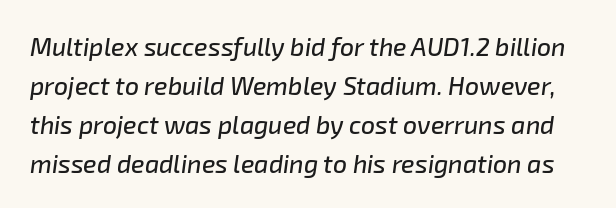
The image shows 25 px text type, italic (leaning right); set normal line spacing (1.56x), normal letter spacing, not underlined.
